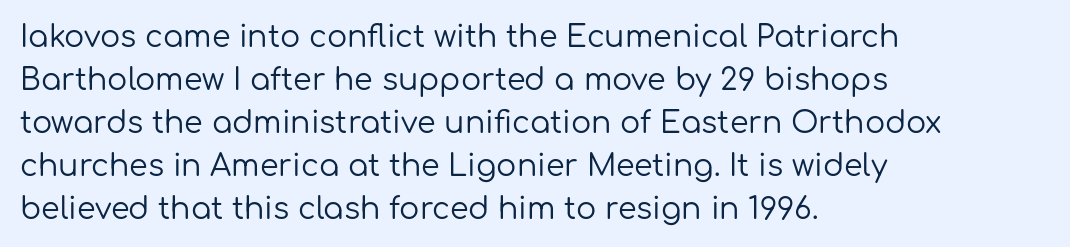
Q: Is the text bold? A: No.
Q: Is the text italic (slanted)? A: No, it is upright.
Q: Is the typeface a serif or a sans-serif typeface? A: Sans-serif.
Q: Is the text underlined? A: No.
Q: How is the paragraph aligned? A: Left-aligned.
Q: Is the spacing between letters normal or unusually wide? A: Normal.
Q: Is the spacing between lines tight, normal or loose? A: Normal.
Q: Width (condensed, normal, or wide)? A: Normal.
Q: Stroke contrast? A: Low.
Q: x-height? A: Medium.
Q: Monospaced? A: No.
